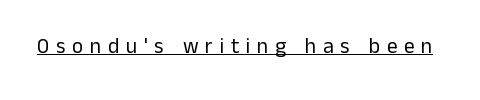
{"italic": "no", "bold": "no", "underline": "yes", "letter_spacing": "wide", "letter_spacing_em": 0.32, "glyph_px": 21}
